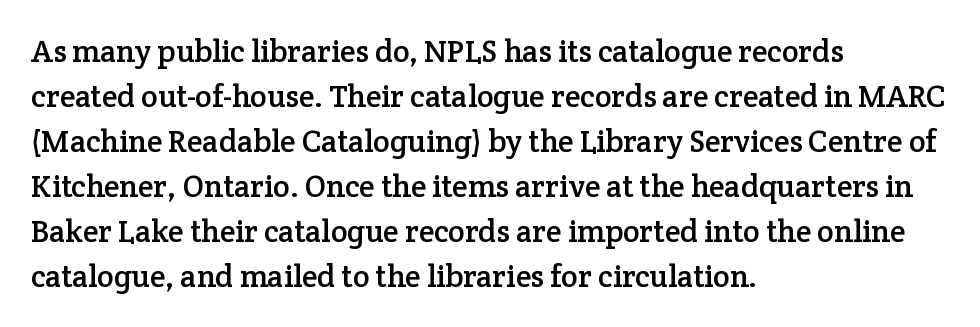
Italic? Not at all — the glyphs are vertical. Regular leading. The face used here is seriffed, in the tradition of book romans. The baseline area is clear.
